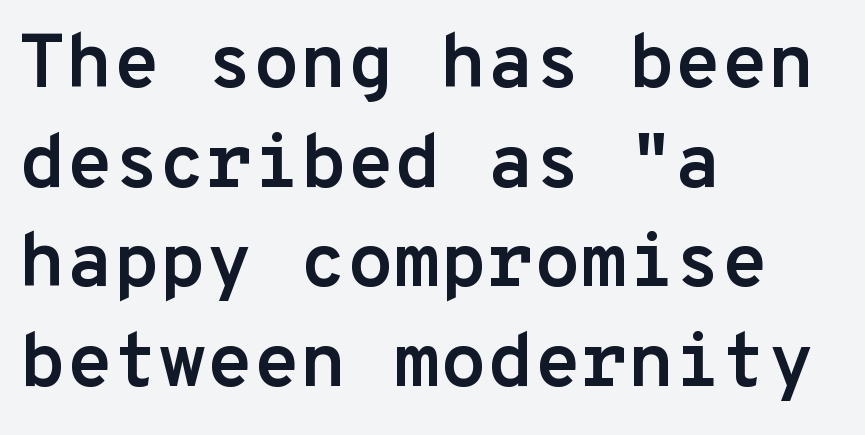
{"serif": "no", "italic": "no", "bold": "yes", "weight": "semibold", "width": "normal", "stroke_contrast": "low", "x_height": "medium", "monospaced": "yes", "underline": "no", "align": "left", "line_spacing": "normal", "line_spacing_ratio": 1.31, "letter_spacing": "normal", "letter_spacing_em": 0.0, "glyph_px": 76}
